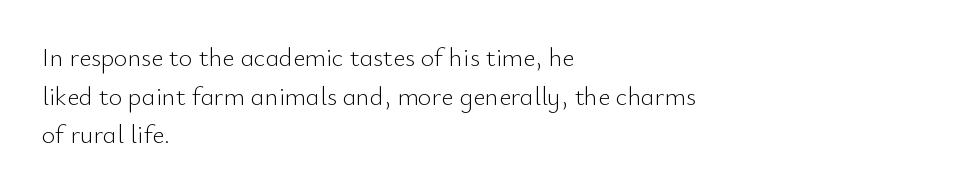
{"italic": "no", "bold": "no", "underline": "no", "align": "left", "line_spacing": "normal", "line_spacing_ratio": 1.49, "letter_spacing": "normal", "letter_spacing_em": 0.0, "glyph_px": 26}
